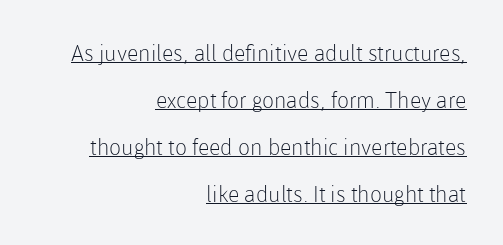
Q: Is the text bold? A: No.
Q: Is the text italic (slanted)? A: No, it is upright.
Q: Is the text underlined? A: Yes.
Q: How is the paragraph aligned? A: Right-aligned.
Q: Is the spacing between letters normal or unusually wide? A: Normal.
Q: Is the spacing between lines tight, normal or loose? A: Loose.
